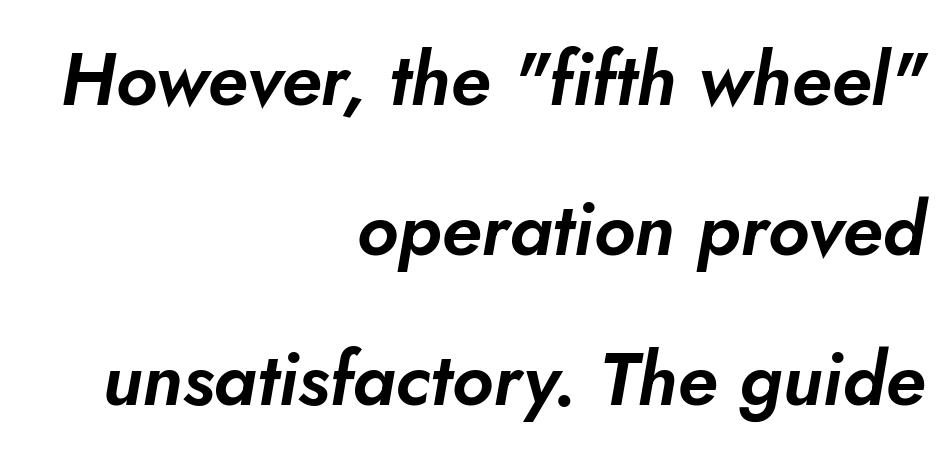
Q: Is the text italic (slanted)? A: Yes, it leans right by about 5 degrees.
Q: Is the text underlined? A: No.
Q: How is the paragraph aligned? A: Right-aligned.
Q: Is the spacing between letters normal or unusually wide? A: Normal.
Q: Is the spacing between lines tight, normal or loose? A: Loose.
Q: Width (condensed, normal, or wide)? A: Normal.
Q: Stroke contrast? A: Low.
Q: x-height? A: Small.
Q: Monospaced? A: No.
